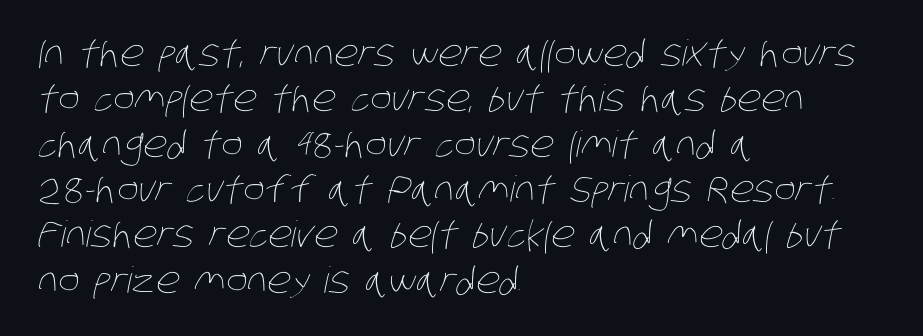
{"bold": "no", "weight": "thin", "width": "condensed", "stroke_contrast": "low", "x_height": "large", "monospaced": "no", "underline": "no", "align": "left", "line_spacing": "normal", "line_spacing_ratio": 1.26, "letter_spacing": "normal", "letter_spacing_em": 0.0, "glyph_px": 36}
